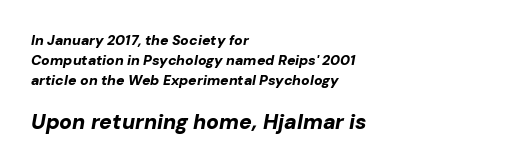
The image shows 21 px bold type, italic (leaning right); set left-aligned, normal line spacing (1.44x), normal letter spacing, not underlined; the second (bottom) block is 1.5x larger.
